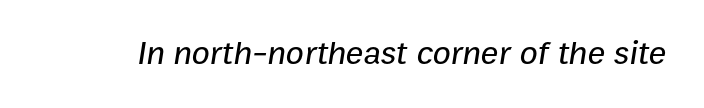
The image shows 33 px text type, italic (leaning right); set normal letter spacing, not underlined; low stroke contrast and a medium x-height.
